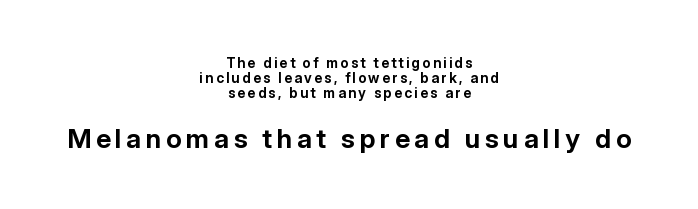
Q: Is the text bold? A: Yes.
Q: Is the text italic (slanted)? A: No, it is upright.
Q: Is the text underlined? A: No.
Q: How is the paragraph aligned? A: Centered.
Q: Is the spacing between lines tight, normal or loose? A: Tight.
Q: Which block of text is set in a larger size, the first (top) or the second (bottom)? A: The second (bottom) one.
